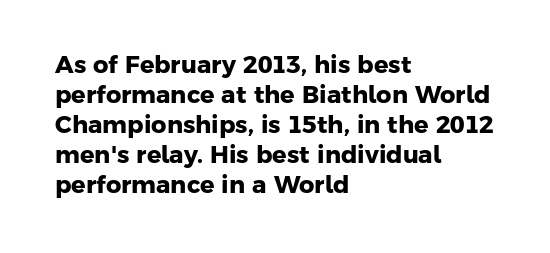
Heft: maximum for text — a bold. Typeset ragged right — the left edge is the straight one. Nobody touched the tracking dial on this one. Leading: standard.
